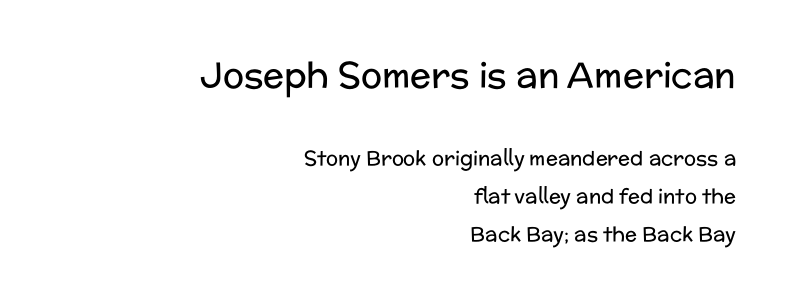
Looks like regular typesetting: each glyph gets only the width it needs. Anything drawn beneath the words? Only blank space. The designer gave the opening block more size than the closing block. Honestly, the letter spacing is just normal — you wouldn't notice it. Serif or sans? Sans — the stroke terminals are bare.
